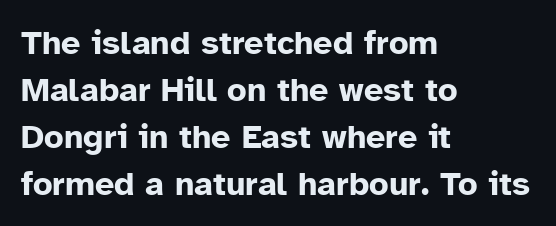
Q: Is the text bold? A: Yes.
Q: Is the text italic (slanted)? A: No, it is upright.
Q: Is the typeface a serif or a sans-serif typeface? A: Sans-serif.
Q: Is the text underlined? A: No.
Q: How is the paragraph aligned? A: Left-aligned.
Q: Is the spacing between letters normal or unusually wide? A: Normal.
Q: Is the spacing between lines tight, normal or loose? A: Normal.
Q: Width (condensed, normal, or wide)? A: Normal.
Q: Stroke contrast? A: Low.
Q: x-height? A: Medium.
Q: Monospaced? A: No.
